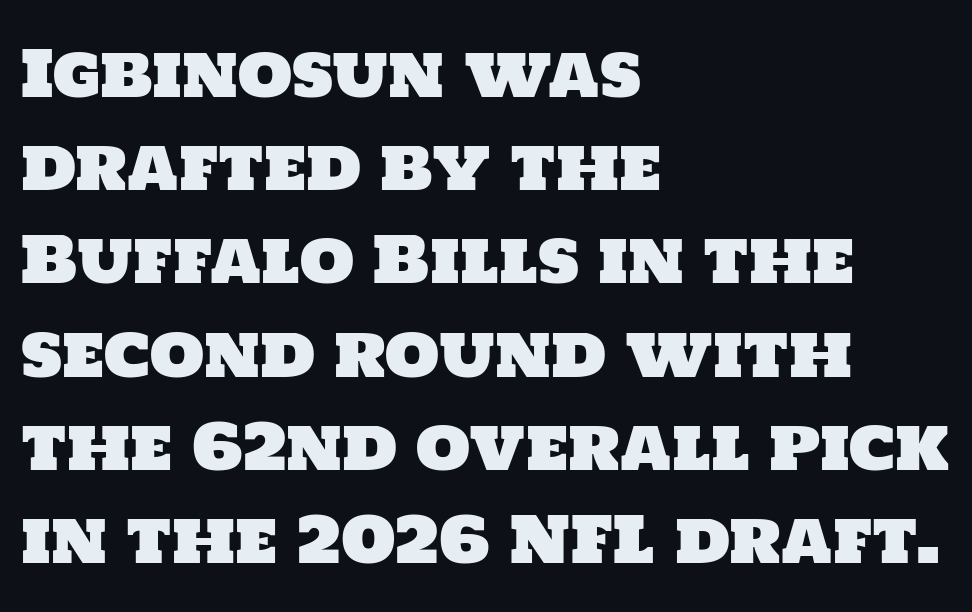
Q: Is the typeface a serif or a sans-serif typeface? A: Sans-serif.
Q: Is the text underlined? A: No.
Q: How is the paragraph aligned? A: Left-aligned.
Q: Is the spacing between letters normal or unusually wide? A: Normal.
Q: Is the spacing between lines tight, normal or loose? A: Normal.
Q: Width (condensed, normal, or wide)? A: Normal.
Q: Stroke contrast? A: Low.
Q: x-height? A: Large.
Q: Monospaced? A: No.
